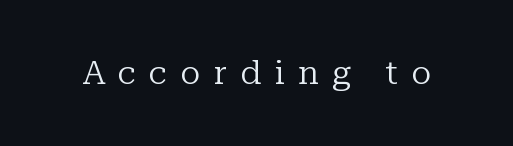
Q: Is the text bold? A: No.
Q: Is the text italic (slanted)? A: No, it is upright.
Q: Is the typeface a serif or a sans-serif typeface? A: Serif.
Q: Is the text underlined? A: No.
Q: Is the spacing between letters normal or unusually wide? A: Unusually wide.
Q: Width (condensed, normal, or wide)? A: Normal.
Q: Stroke contrast? A: Low.
Q: x-height? A: Medium.
Q: Monospaced? A: No.
